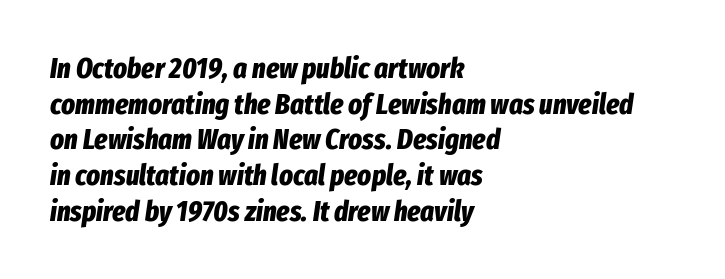
{"italic": "yes", "lean": "right", "slant_degrees": 8, "bold": "yes", "weight": "bold", "width": "condensed", "stroke_contrast": "low", "x_height": "medium", "monospaced": "no", "underline": "no", "align": "left", "line_spacing_ratio": 1.23, "letter_spacing": "normal", "letter_spacing_em": 0.0, "glyph_px": 29}
